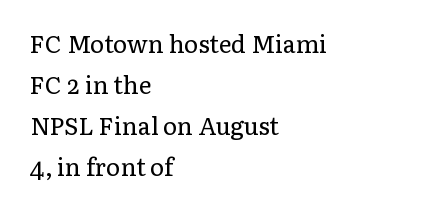
{"italic": "no", "bold": "no", "underline": "no", "align": "left", "line_spacing_ratio": 1.71, "letter_spacing": "normal", "letter_spacing_em": 0.0, "glyph_px": 24}
